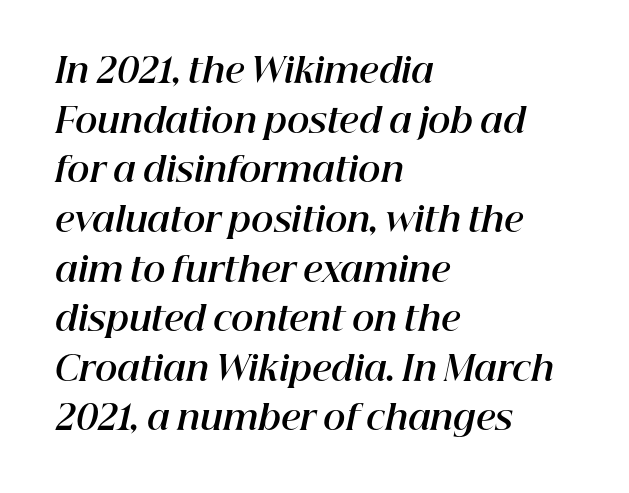
The image shows 34 px bold type, italic (leaning right); set left-aligned, normal line spacing (1.46x), normal letter spacing, not underlined; high stroke contrast and a medium x-height.
